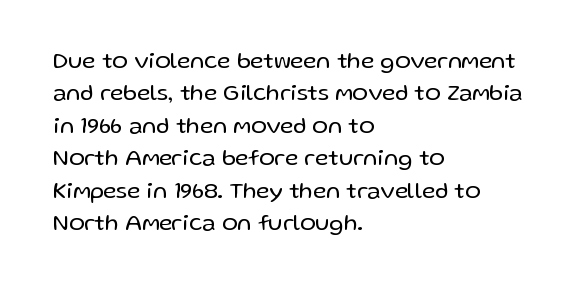
The tracking reads as untouched default to a designer's eye. Layout note: lines flush left. Students, observe: this is what conventionally led text looks like. Underline: absent.
